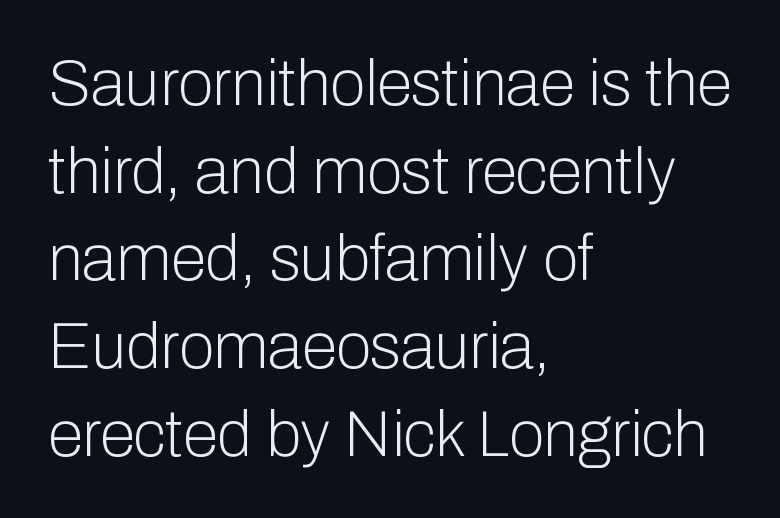
The image shows 64 px light sans-serif type, upright; set left-aligned, normal line spacing (1.37x), normal letter spacing, not underlined; low stroke contrast and a medium x-height.
